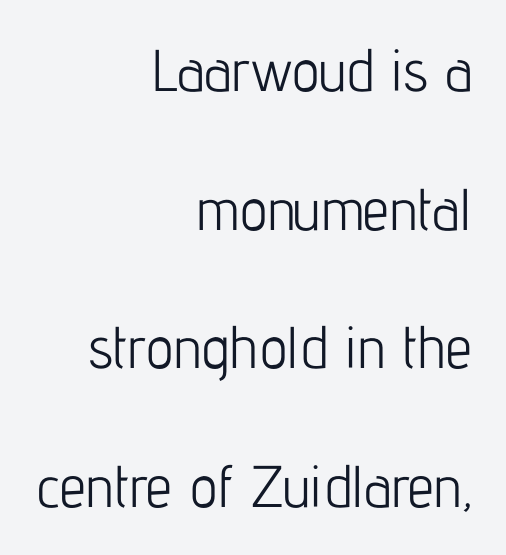
The image shows 59 px light, condensed sans-serif type, upright; set right-aligned, loose line spacing (2.35x), normal letter spacing, not underlined; low stroke contrast and a medium x-height.
